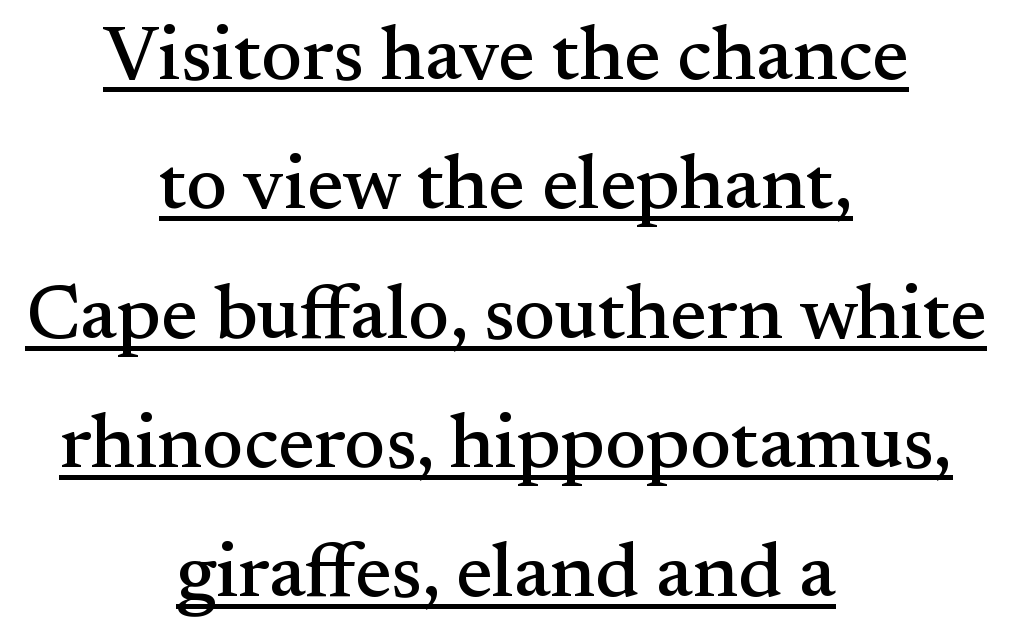
The image shows 77 px serif type, upright; set centered, normal line spacing (1.68x), normal letter spacing, underlined; medium stroke contrast and a small x-height.
